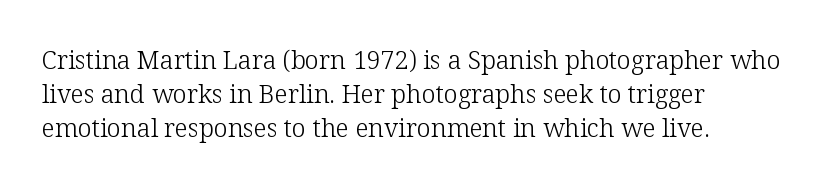
A normal amount of white space separates one row of letters from the next. Honestly, the letter spacing is just normal — you wouldn't notice it. The font's upright variant was chosen for this text. Is this a heavy cut? Hardly; it is regular or lighter. Caption: multi-line text, flush left, ragged right.
